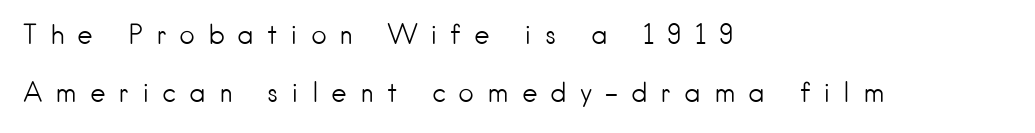
The image shows 27 px text type, upright; set left-aligned, loose line spacing (2.16x), unusually wide letter spacing (+0.47 em), not underlined.
